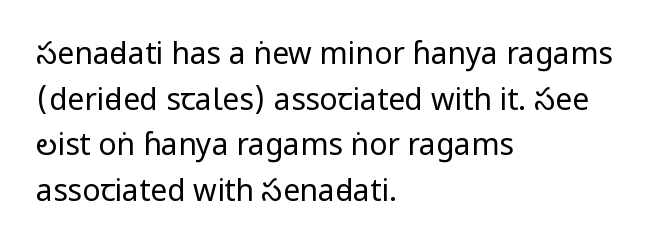
Q: Is the text bold? A: No.
Q: Is the text italic (slanted)? A: No, it is upright.
Q: Is the typeface a serif or a sans-serif typeface? A: Sans-serif.
Q: Is the text underlined? A: No.
Q: How is the paragraph aligned? A: Left-aligned.
Q: Is the spacing between letters normal or unusually wide? A: Normal.
Q: Is the spacing between lines tight, normal or loose? A: Normal.
Q: Width (condensed, normal, or wide)? A: Condensed.
Q: Stroke contrast? A: Low.
